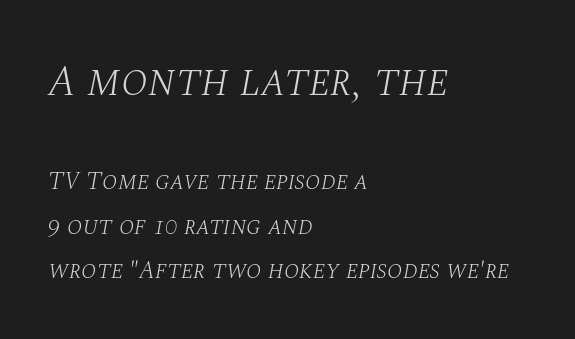
Q: Is the text bold? A: No.
Q: Is the text italic (slanted)? A: Yes, it leans right by about 10 degrees.
Q: Is the typeface a serif or a sans-serif typeface? A: Serif.
Q: Is the text underlined? A: No.
Q: How is the paragraph aligned? A: Left-aligned.
Q: Is the spacing between letters normal or unusually wide? A: Normal.
Q: Which block of text is set in a larger size, the first (top) or the second (bottom)? A: The first (top) one.
Q: Width (condensed, normal, or wide)? A: Normal.
Q: Stroke contrast? A: Medium.
Q: x-height? A: Large.
Q: Monospaced? A: No.
